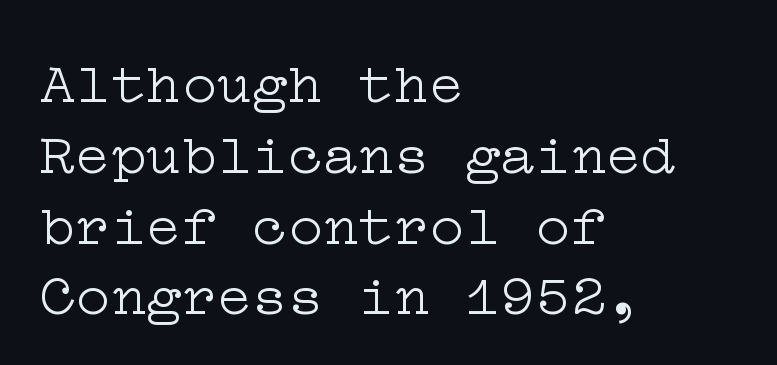
Q: Is the text bold? A: No.
Q: Is the text italic (slanted)? A: No, it is upright.
Q: Is the typeface a serif or a sans-serif typeface? A: Serif.
Q: Is the text underlined? A: No.
Q: How is the paragraph aligned? A: Left-aligned.
Q: Is the spacing between letters normal or unusually wide? A: Normal.
Q: Width (condensed, normal, or wide)? A: Wide.
Q: Stroke contrast? A: Low.
Q: x-height? A: Medium.
